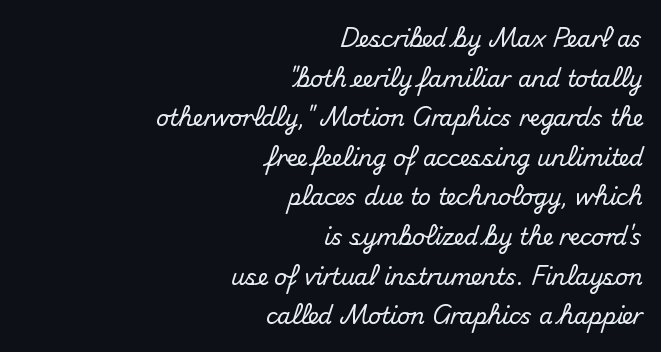
Q: Is the text italic (slanted)? A: Yes.
Q: Is the text underlined? A: No.
Q: How is the paragraph aligned? A: Right-aligned.
Q: Is the spacing between letters normal or unusually wide? A: Normal.
